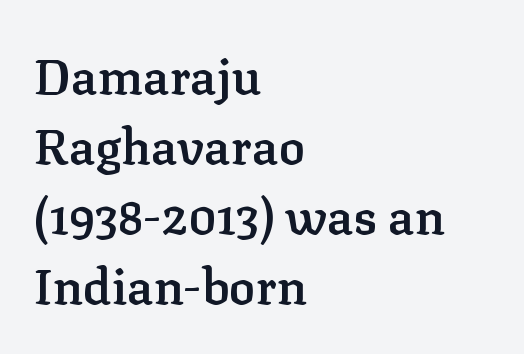
On the weight axis this lands at semibold, roughly 600. The specimen omits any rule beneath the text block's lines. The rendering uses natural spacing where letterforms have individual widths. Are there feet on the stems? There are — it's a serif. Short note: letters normally spaced.
